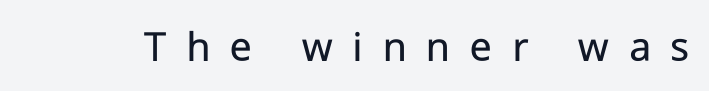
The image shows 45 px regular-weight sans-serif type, upright; set unusually wide letter spacing (+0.44 em), not underlined; low stroke contrast and a medium x-height.
